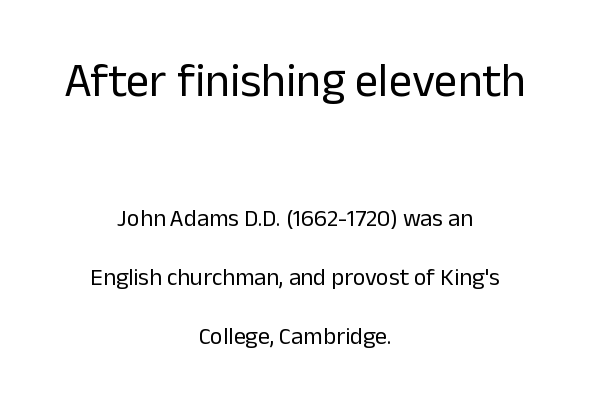
Q: Is the text bold? A: No.
Q: Is the text italic (slanted)? A: No, it is upright.
Q: Is the typeface a serif or a sans-serif typeface? A: Sans-serif.
Q: Is the text underlined? A: No.
Q: How is the paragraph aligned? A: Centered.
Q: Is the spacing between letters normal or unusually wide? A: Normal.
Q: Is the spacing between lines tight, normal or loose? A: Loose.
Q: Which block of text is set in a larger size, the first (top) or the second (bottom)? A: The first (top) one.
Q: Width (condensed, normal, or wide)? A: Normal.
Q: Stroke contrast? A: Low.
Q: x-height? A: Medium.
Q: Monospaced? A: No.
